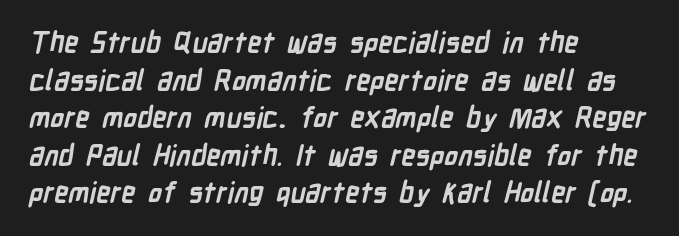
{"serif": "no", "bold": "yes", "weight": "semibold", "width": "condensed", "stroke_contrast": "low", "x_height": "medium", "monospaced": "no", "underline": "no", "align": "left", "line_spacing": "normal", "line_spacing_ratio": 1.34, "letter_spacing": "normal", "letter_spacing_em": 0.0, "glyph_px": 28}
